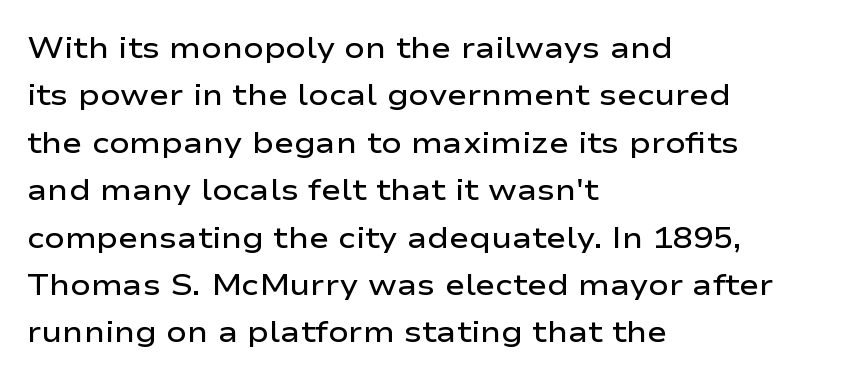
Q: Is the text bold? A: Semi-bold.
Q: Is the text italic (slanted)? A: No, it is upright.
Q: Is the typeface a serif or a sans-serif typeface? A: Sans-serif.
Q: Is the text underlined? A: No.
Q: How is the paragraph aligned? A: Left-aligned.
Q: Is the spacing between letters normal or unusually wide? A: Normal.
Q: Is the spacing between lines tight, normal or loose? A: Normal.
Q: Width (condensed, normal, or wide)? A: Wide.
Q: Stroke contrast? A: Low.
Q: x-height? A: Medium.
Q: Monospaced? A: No.
